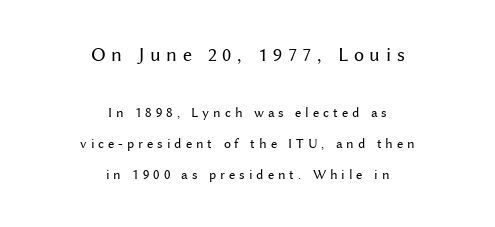
{"italic": "no", "bold": "no", "underline": "no", "align": "center", "line_spacing": "loose", "line_spacing_ratio": 2.23, "letter_spacing": "wide", "letter_spacing_em": 0.28, "larger_block": "first", "size_ratio": 1.43, "glyph_px": 20}
